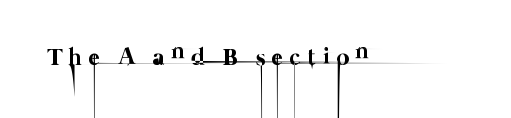
Q: Is the text bold? A: No.
Q: Is the text underlined? A: No.
Q: Is the spacing between letters normal or unusually wide? A: Unusually wide.
